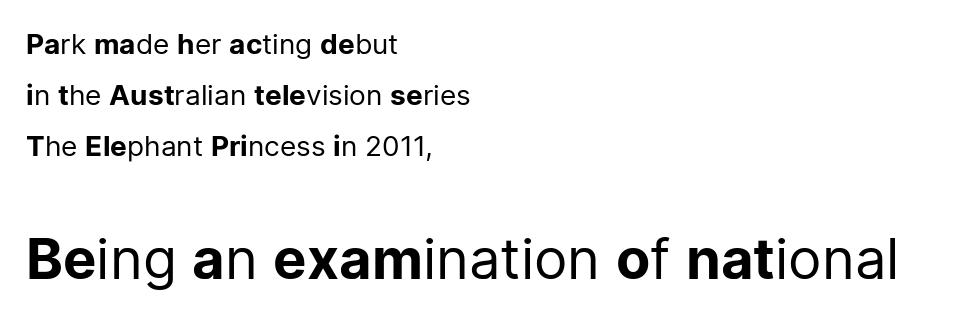
Typesetter's note — lower block bumped up in size, upper block left smaller. Upright lettering throughout. The horizontal fit of the characters is conventional and even. Layout note: lines flush left. Spacing verdict: proportional, widths tailored to each character. No word sits above an underline.
